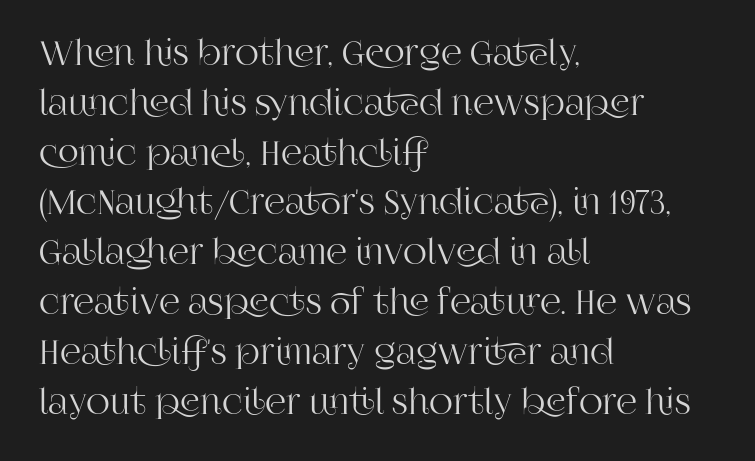
Reading down the block, your eye returns to a fixed left position each line. Type without underlining. Does extra space separate the letters? No, they use regular spacing. Classification — serif. Here the designer chose a conventional face with non-uniform glyph widths.
